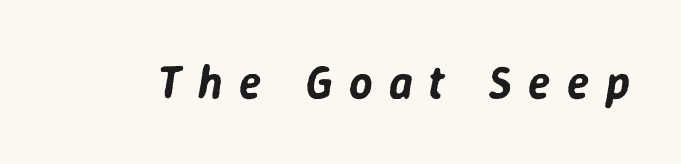
{"italic": "yes", "lean": "right", "slant_degrees": 9, "width": "normal", "stroke_contrast": "low", "x_height": "medium", "monospaced": "no", "underline": "no", "letter_spacing": "wide", "letter_spacing_em": 0.36, "glyph_px": 46}
